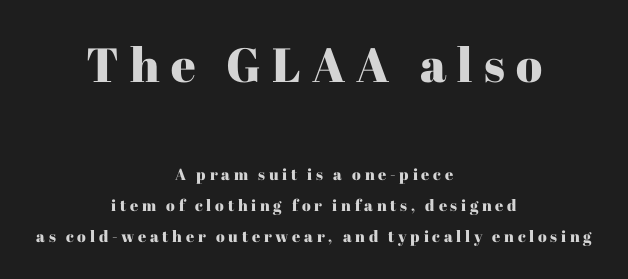
{"serif": "yes", "italic": "no", "width": "normal", "stroke_contrast": "high", "x_height": "medium", "monospaced": "no", "underline": "no", "align": "center", "line_spacing": "loose", "line_spacing_ratio": 1.95, "letter_spacing": "wide", "letter_spacing_em": 0.23, "larger_block": "first", "size_ratio": 3.0, "glyph_px": 48}
